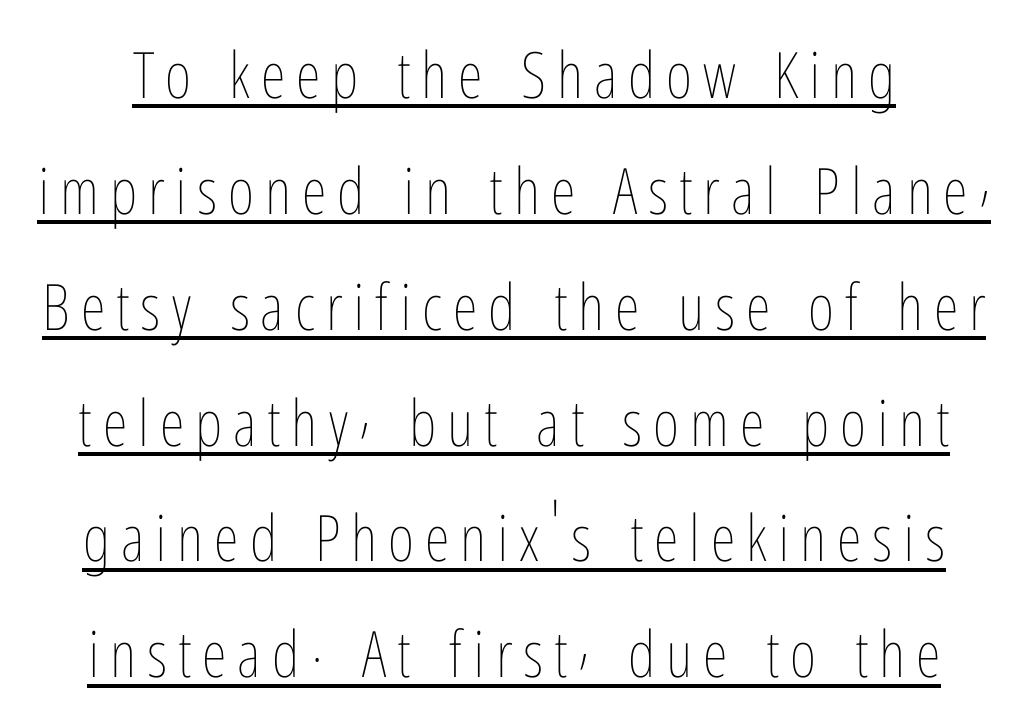
The image shows 64 px thin, condensed type, upright; set line spacing 1.81x, underlined; low stroke contrast and a medium x-height.
